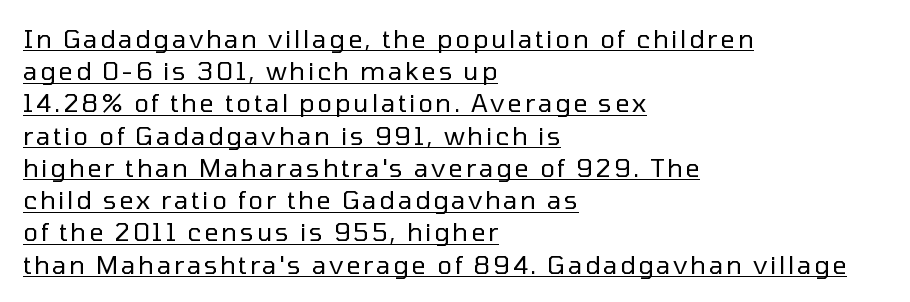
Q: Is the text bold? A: No.
Q: Is the text italic (slanted)? A: No, it is upright.
Q: Is the text underlined? A: Yes.
Q: How is the paragraph aligned? A: Left-aligned.
Q: Is the spacing between lines tight, normal or loose? A: Normal.
